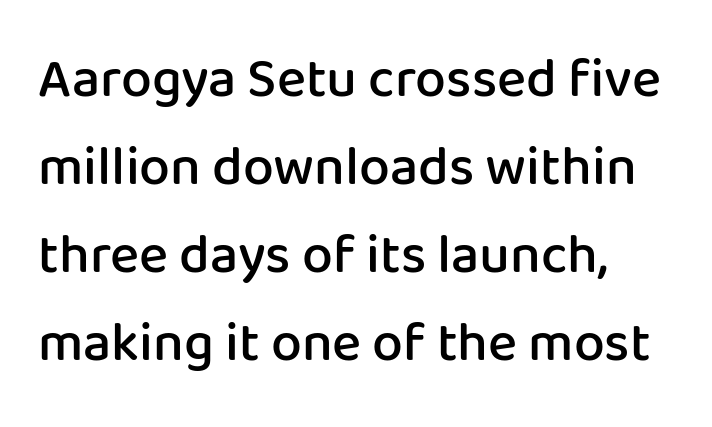
The image shows 55 px semibold sans-serif type, upright; set left-aligned, normal line spacing (1.6x), normal letter spacing, not underlined; low stroke contrast and a medium x-height.
